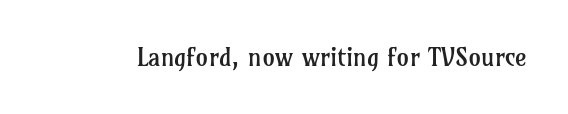
The rendering keeps characters at their native spacing. The font sits on the lighter half of the weight spectrum, regular included. Quick note: underline off. Is there any slant? The stems are plumb.
